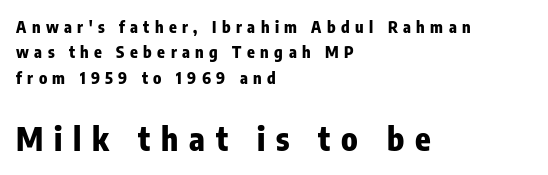
The image shows 32 px heavy, condensed sans-serif type, upright; set left-aligned, normal line spacing (1.59x), unusually wide letter spacing (+0.34 em), not underlined; the second (bottom) block is 2.0x larger; low stroke contrast and a medium x-height.
